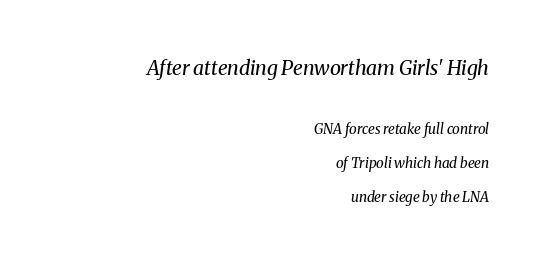
Q: Is the text bold? A: No.
Q: Is the text italic (slanted)? A: Yes, it leans right by about 8 degrees.
Q: Is the text underlined? A: No.
Q: How is the paragraph aligned? A: Right-aligned.
Q: Is the spacing between letters normal or unusually wide? A: Normal.
Q: Is the spacing between lines tight, normal or loose? A: Loose.
Q: Which block of text is set in a larger size, the first (top) or the second (bottom)? A: The first (top) one.
